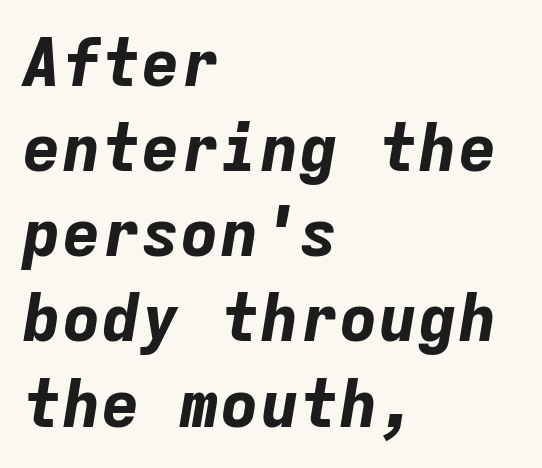
The image shows 66 px bold type, italic (leaning right), monospaced; set left-aligned, normal line spacing (1.29x), normal letter spacing, not underlined; low stroke contrast and a medium x-height.
